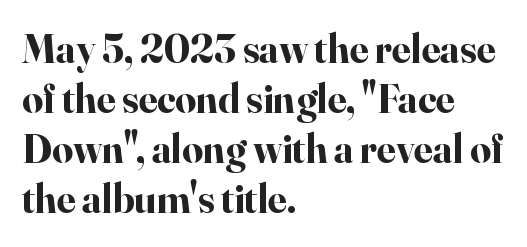
Q: Is the text bold? A: Yes.
Q: Is the text italic (slanted)? A: No, it is upright.
Q: Is the typeface a serif or a sans-serif typeface? A: Serif.
Q: Is the text underlined? A: No.
Q: How is the paragraph aligned? A: Left-aligned.
Q: Is the spacing between letters normal or unusually wide? A: Normal.
Q: Width (condensed, normal, or wide)? A: Normal.
Q: Stroke contrast? A: High.
Q: x-height? A: Small.
Q: Monospaced? A: No.
